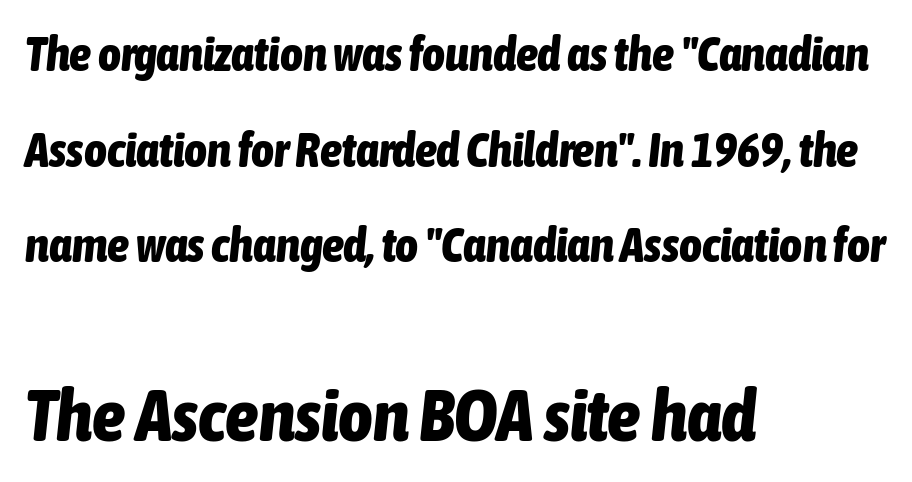
The image shows 74 px bold, condensed type, italic (leaning right); set left-aligned, loose line spacing (1.95x), normal letter spacing, not underlined; the second (bottom) block is 1.51x larger; low stroke contrast and a medium x-height.
